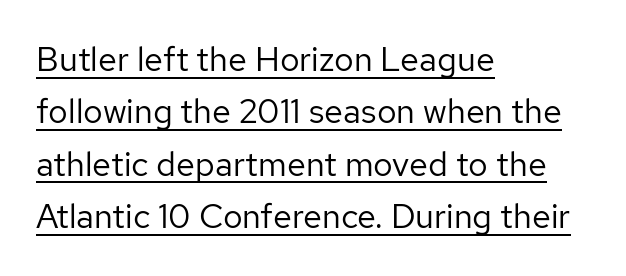
Q: Is the text bold? A: No.
Q: Is the text italic (slanted)? A: No, it is upright.
Q: Is the typeface a serif or a sans-serif typeface? A: Sans-serif.
Q: Is the text underlined? A: Yes.
Q: How is the paragraph aligned? A: Left-aligned.
Q: Is the spacing between letters normal or unusually wide? A: Normal.
Q: Is the spacing between lines tight, normal or loose? A: Normal.
Q: Width (condensed, normal, or wide)? A: Normal.
Q: Stroke contrast? A: Low.
Q: x-height? A: Medium.
Q: Monospaced? A: No.
